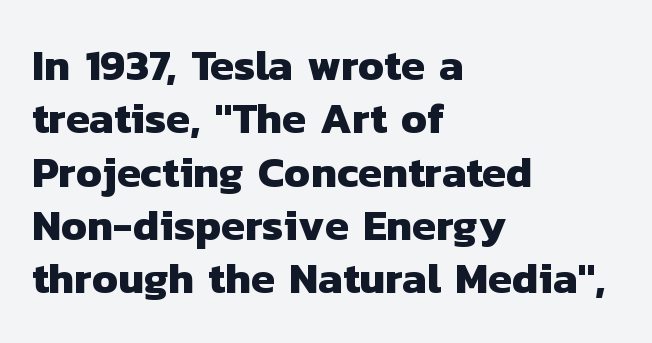
The image shows 43 px heavy sans-serif type; set left-aligned, line spacing 1.24x, normal letter spacing, not underlined; low stroke contrast and a medium x-height.
